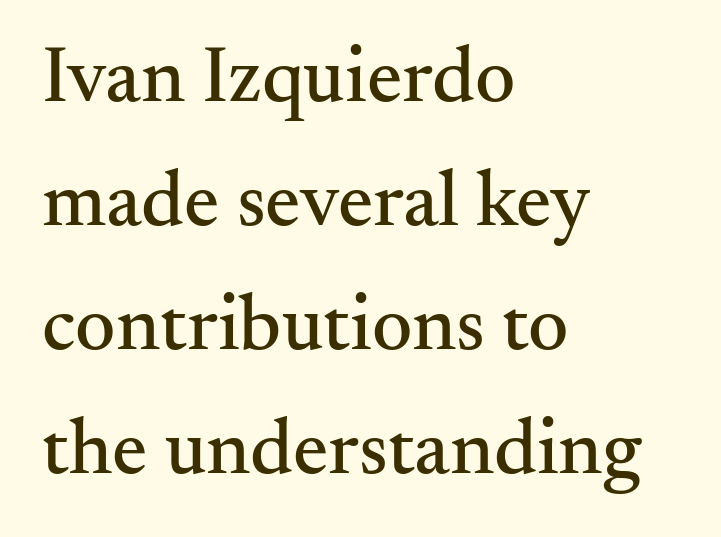
{"serif": "yes", "italic": "no", "width": "normal", "stroke_contrast": "medium", "x_height": "small", "monospaced": "no", "underline": "no", "align": "left", "line_spacing": "normal", "line_spacing_ratio": 1.57, "letter_spacing": "normal", "letter_spacing_em": 0.0, "glyph_px": 79}
